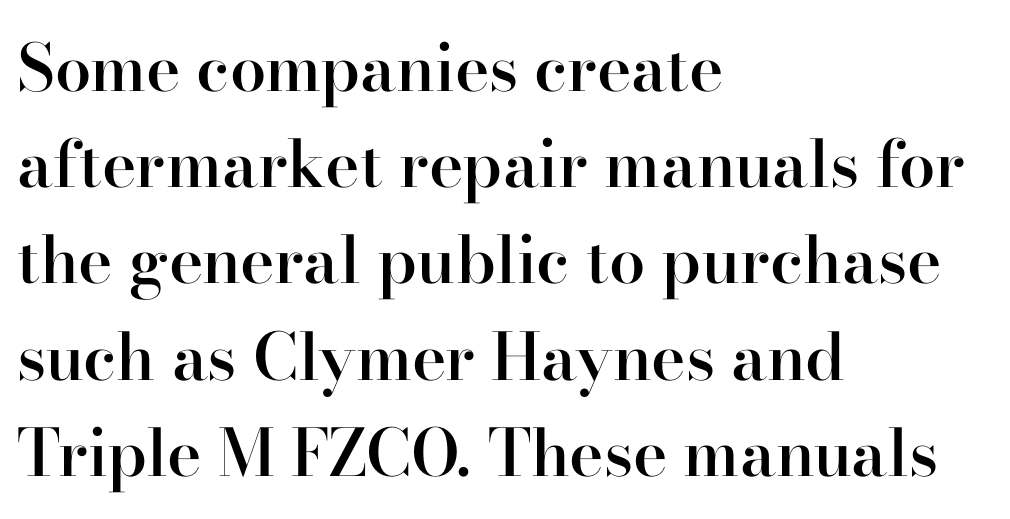
The image shows 65 px semibold serif type, upright; set left-aligned, normal line spacing (1.48x), normal letter spacing, not underlined; high stroke contrast and a small x-height.
